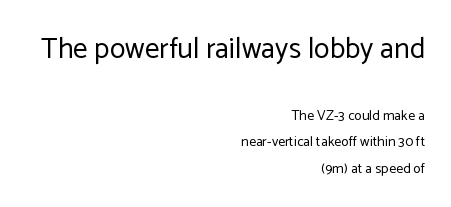
The image shows 29 px regular-weight sans-serif type, upright; set right-aligned, line spacing 1.89x, normal letter spacing, not underlined; the first (top) block is 2.07x larger; low stroke contrast and a medium x-height.
